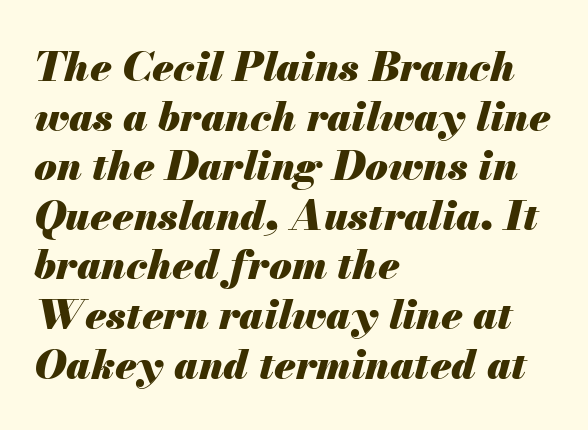
{"italic": "yes", "lean": "right", "slant_degrees": 13, "bold": "yes", "weight": "heavy", "width": "normal", "stroke_contrast": "medium", "x_height": "small", "monospaced": "no", "underline": "no", "align": "left", "line_spacing_ratio": 1.21, "letter_spacing": "normal", "letter_spacing_em": 0.0, "glyph_px": 41}
